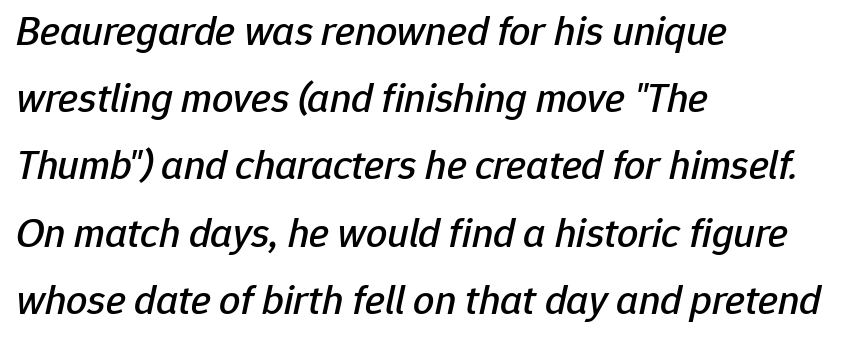
These lines are rendered in a variable-pitch font. If you drew a ruler down the left edge, every line would touch it. The specimen omits any rule beneath the text block's lines. The space between consecutive lines is moderate. The text carries the slant typical of an italic or oblique font.
